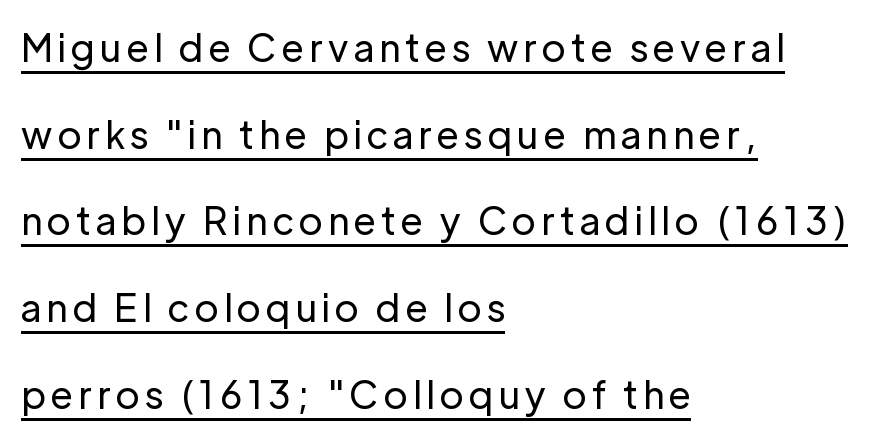
{"serif": "no", "italic": "no", "bold": "no", "weight": "regular", "width": "normal", "stroke_contrast": "low", "x_height": "medium", "monospaced": "no", "underline": "yes", "align": "left", "line_spacing": "loose", "line_spacing_ratio": 2.28, "glyph_px": 38}
